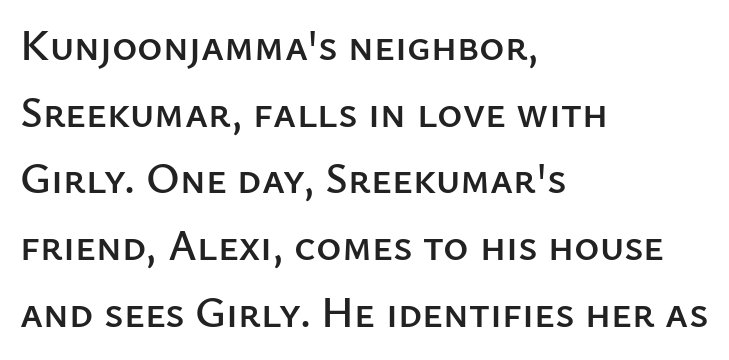
Q: Is the text italic (slanted)? A: No, it is upright.
Q: Is the typeface a serif or a sans-serif typeface? A: Sans-serif.
Q: Is the text underlined? A: No.
Q: How is the paragraph aligned? A: Left-aligned.
Q: Is the spacing between letters normal or unusually wide? A: Normal.
Q: Is the spacing between lines tight, normal or loose? A: Normal.
Q: Width (condensed, normal, or wide)? A: Normal.
Q: Stroke contrast? A: Low.
Q: x-height? A: Medium.
Q: Monospaced? A: No.
